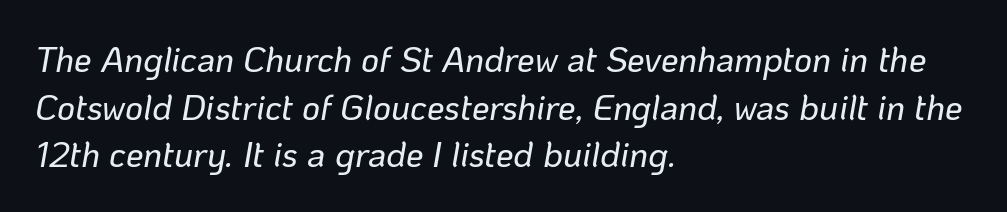
Bare-footed words on every line. Caption: standard tracking, unaltered. The space between consecutive lines is moderate. You can tell it's italic because the verticals aren't actually vertical.
